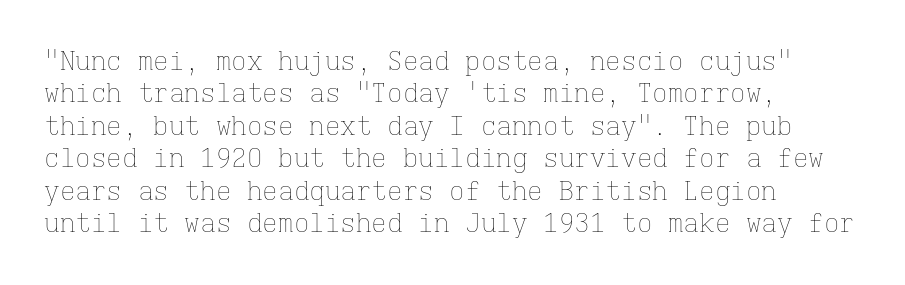
Line spacing here is normal. Nobody touched the tracking dial on this one. Quick note: underline off. Designer's note — italics off, roman on. The lines are quadded left.
